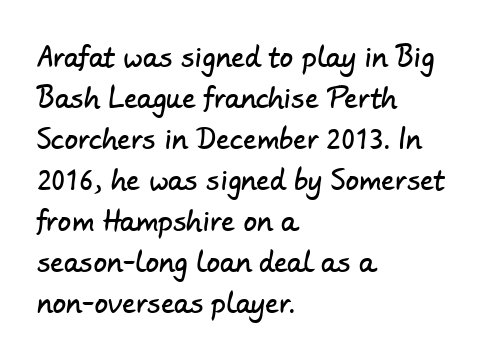
{"underline": "no", "align": "left", "line_spacing": "normal", "line_spacing_ratio": 1.52, "letter_spacing": "normal", "letter_spacing_em": 0.0, "glyph_px": 27}
